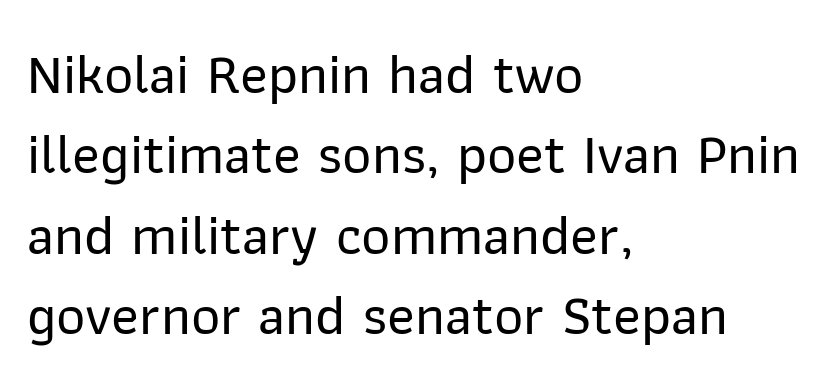
{"serif": "no", "italic": "no", "width": "normal", "stroke_contrast": "low", "x_height": "medium", "monospaced": "no", "underline": "no", "align": "left", "line_spacing": "normal", "line_spacing_ratio": 1.41, "letter_spacing": "normal", "letter_spacing_em": 0.0, "glyph_px": 57}
